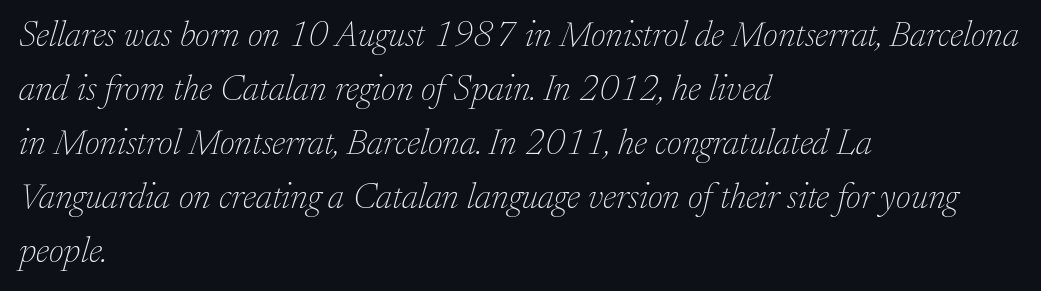
The designer left line spacing at the default. It's the slanting kind of type. Summary of weight: not heavy and not bold. Compared with a centered layout, this one pins lines to the left instead. The rendering keeps characters at their native spacing. Decoration check: the copy has no underline.
